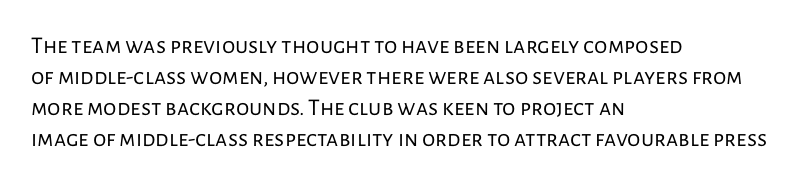
{"italic": "no", "bold": "no", "underline": "no", "align": "left", "line_spacing": "normal", "line_spacing_ratio": 1.29, "letter_spacing": "normal", "letter_spacing_em": 0.0, "glyph_px": 24}
